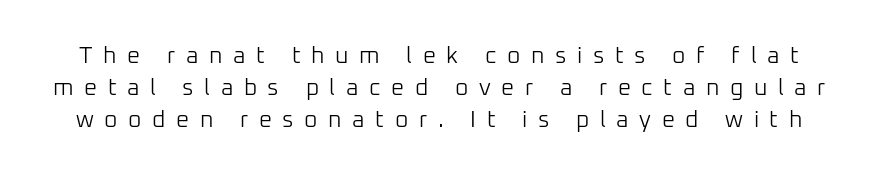
The image shows 23 px text type, upright; set normal line spacing (1.39x), unusually wide letter spacing (+0.46 em), not underlined.
